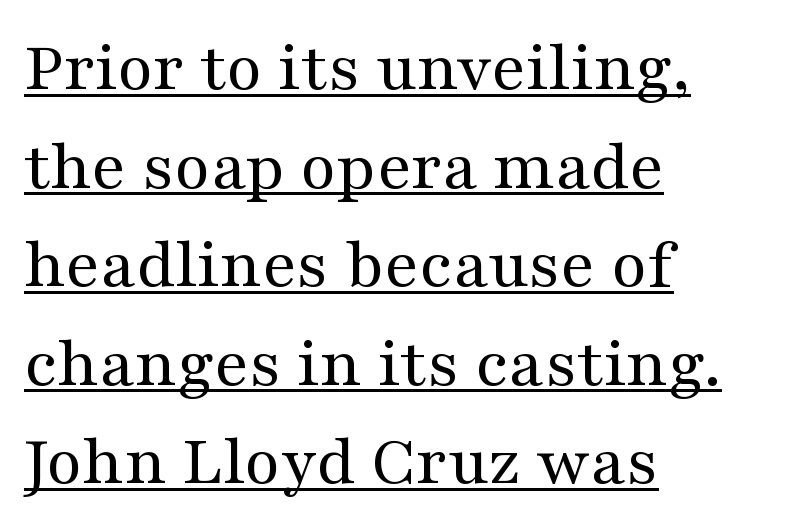
The image shows 73 px regular-weight, wide serif type, upright; set left-aligned, normal line spacing (1.35x), normal letter spacing, underlined; medium stroke contrast and a medium x-height.
